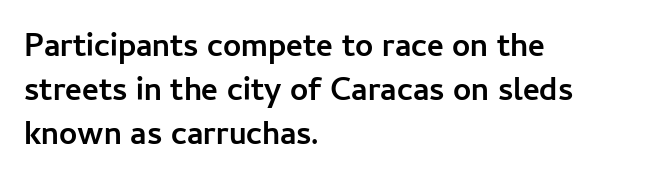
The image shows 32 px semibold sans-serif type, upright; set left-aligned, normal line spacing (1.38x), normal letter spacing, not underlined; low stroke contrast and a medium x-height.
